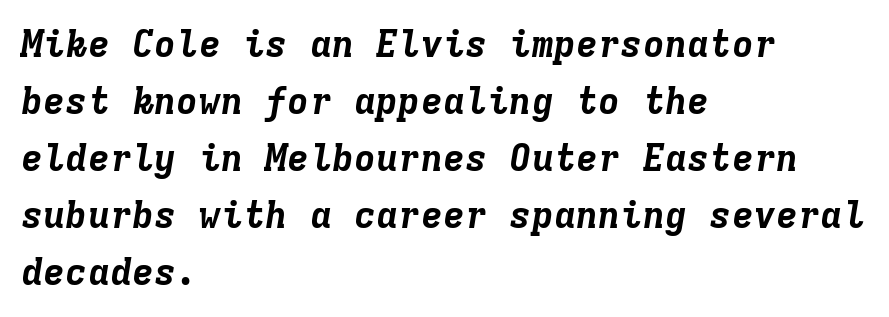
The image shows 37 px bold type, italic (leaning right), monospaced; set left-aligned, normal line spacing (1.54x), normal letter spacing, not underlined; low stroke contrast and a medium x-height.
